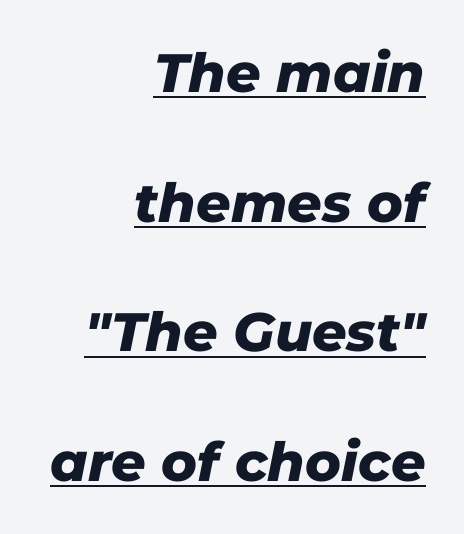
Q: Is the text bold? A: Yes.
Q: Is the text italic (slanted)? A: Yes, it leans right by about 11 degrees.
Q: Is the text underlined? A: Yes.
Q: How is the paragraph aligned? A: Right-aligned.
Q: Is the spacing between letters normal or unusually wide? A: Normal.
Q: Is the spacing between lines tight, normal or loose? A: Loose.
Q: Width (condensed, normal, or wide)? A: Normal.
Q: Stroke contrast? A: Low.
Q: x-height? A: Medium.
Q: Monospaced? A: No.
